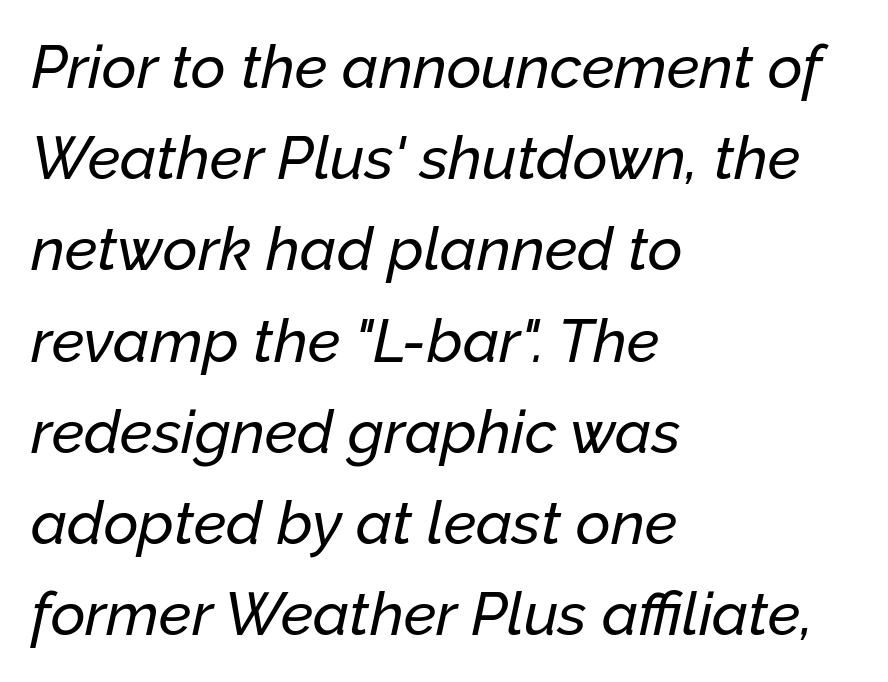
{"italic": "yes", "lean": "right", "slant_degrees": 12, "width": "normal", "stroke_contrast": "low", "x_height": "medium", "monospaced": "no", "underline": "no", "align": "left", "line_spacing": "normal", "line_spacing_ratio": 1.52, "letter_spacing": "normal", "letter_spacing_em": 0.0, "glyph_px": 60}
